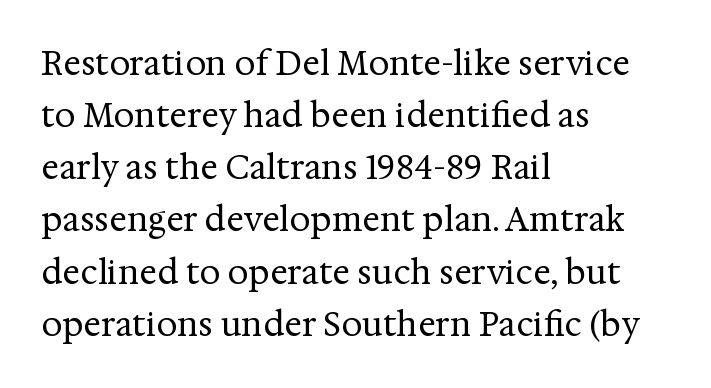
This is serif lettering, the kind often seen in printed books. The face used here is proportionally spaced, like ordinary book or web type. Layout note: lines flush left. Does extra space separate the letters? No, they use regular spacing.
